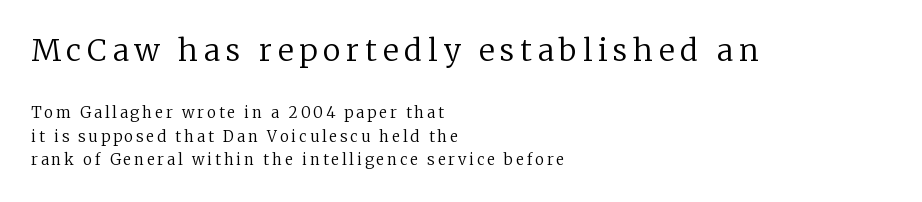
The image shows 30 px regular-weight serif type, upright; set left-aligned, normal line spacing (1.59x), unusually wide letter spacing (+0.2 em), not underlined; the first (top) block is 2.0x larger; low stroke contrast and a medium x-height.
